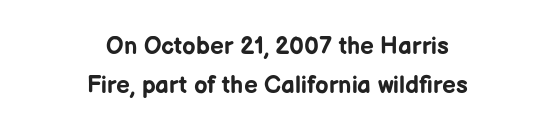
The image shows 24 px bold type, upright; set centered, normal line spacing (1.61x), normal letter spacing, not underlined.
